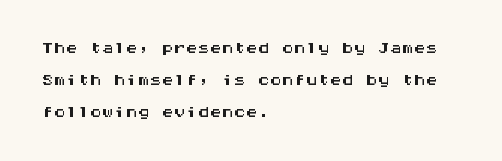
No italicization has been applied; the sample stays upright. The vertical gap from one line to the next is medium. Standard letterfit; no display-style spreading of the glyphs. The passage is arranged the way most books set body copy — flush left. Rule under the text: the space is simply empty.
